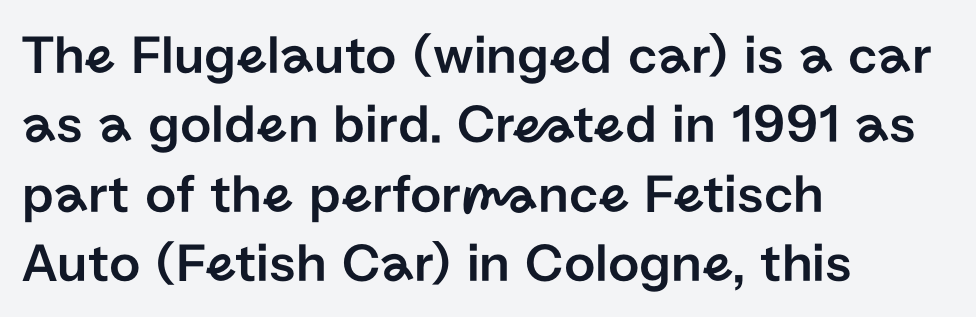
The image shows 55 px sans-serif type, upright; set left-aligned, normal line spacing (1.26x), normal letter spacing, not underlined; low stroke contrast and a medium x-height.
